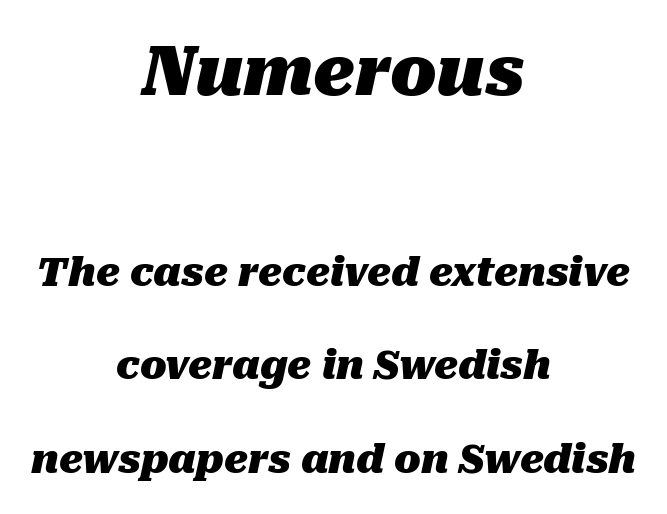
A typesetter would call this proportional, since set widths differ per character. Letters rest on an invisible, unmarked baseline. Regarding leading, the lines here are spaced well apart. Both edges are ragged and mirror each other, which tells us the setting is centered.
